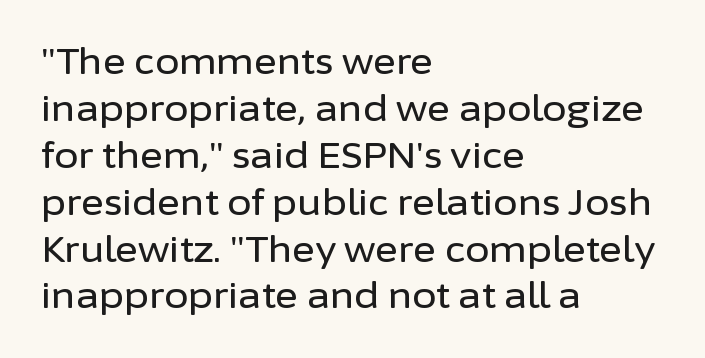
Q: Is the text italic (slanted)? A: No, it is upright.
Q: Is the typeface a serif or a sans-serif typeface? A: Sans-serif.
Q: Is the text underlined? A: No.
Q: How is the paragraph aligned? A: Left-aligned.
Q: Is the spacing between letters normal or unusually wide? A: Normal.
Q: Is the spacing between lines tight, normal or loose? A: Normal.
Q: Width (condensed, normal, or wide)? A: Normal.
Q: Stroke contrast? A: Low.
Q: x-height? A: Medium.
Q: Monospaced? A: No.
